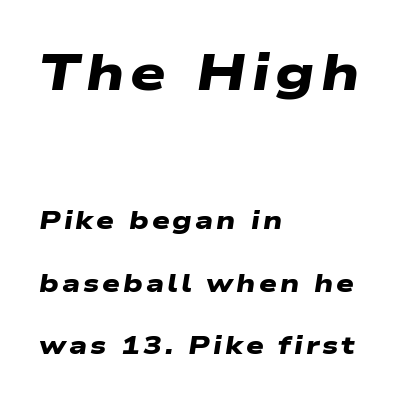
A full-strength bold gives these letters their thick strokes. Do the characters align in a grid? No, the font is proportional. If you drew a ruler down the left edge, every line would touch it. The type family on display is of the sans-serif kind. Only glyphs here, with clear space below each row.
